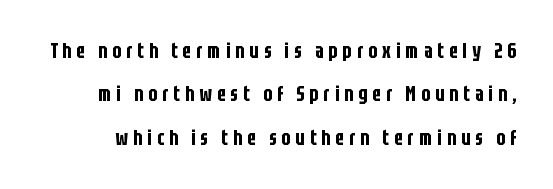
Glance below the letters and you will spot only blank space. Summary of vertical rhythm: relaxed, with wide interline spacing. Here the glyphs are tracked loosely, breaking word shapes into spaced letters. Does the lettering tilt? It doesn't — this is upright.
